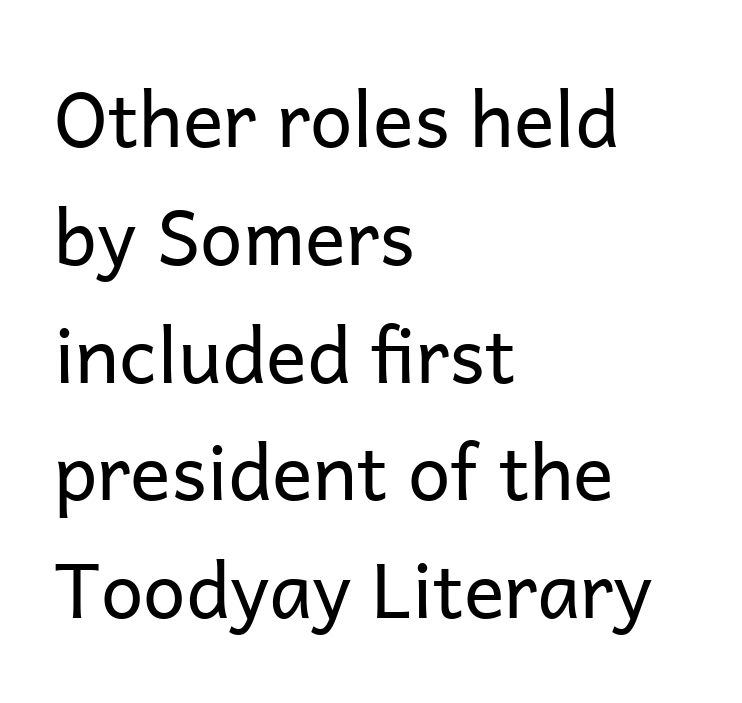
The image shows 76 px regular-weight sans-serif type, upright; set left-aligned, normal line spacing (1.55x), normal letter spacing, not underlined; low stroke contrast and a medium x-height.
